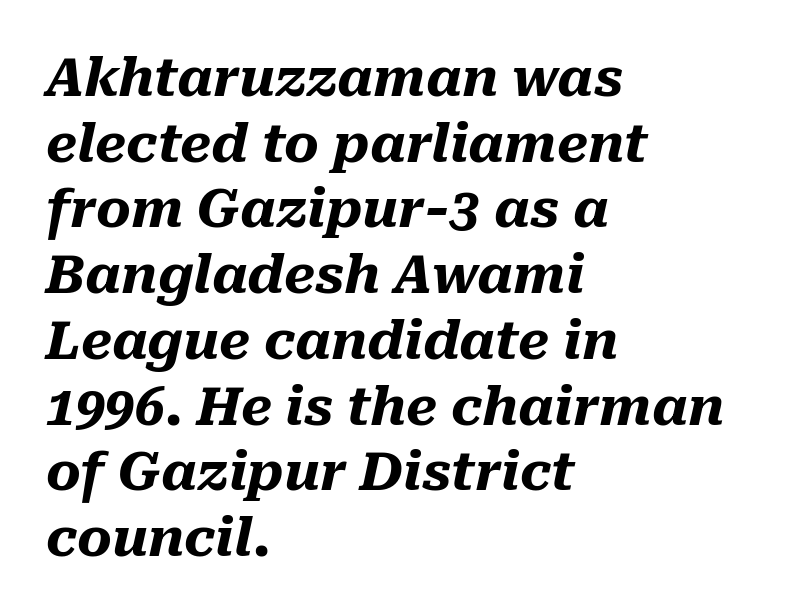
Q: Is the text bold? A: Yes.
Q: Is the text italic (slanted)? A: Yes, it leans right by about 10 degrees.
Q: Is the text underlined? A: No.
Q: How is the paragraph aligned? A: Left-aligned.
Q: Is the spacing between letters normal or unusually wide? A: Normal.
Q: Width (condensed, normal, or wide)? A: Normal.
Q: Stroke contrast? A: Medium.
Q: x-height? A: Medium.
Q: Monospaced? A: No.
